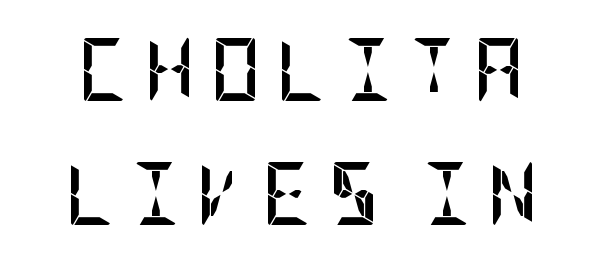
This block would shrink considerably if given ordinary leading; it's expanded now. Words float on clear page, feet unadorned. In terms of letterform style, serifs are entirely absent. Nope, not italic — everything's standing straight.
